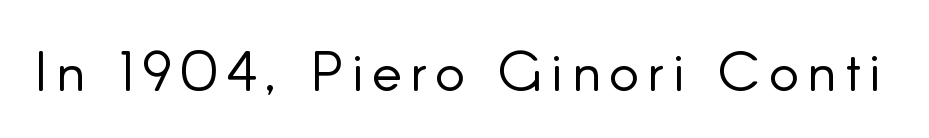
The image shows 56 px light sans-serif type, upright; set not underlined; low stroke contrast and a small x-height.
